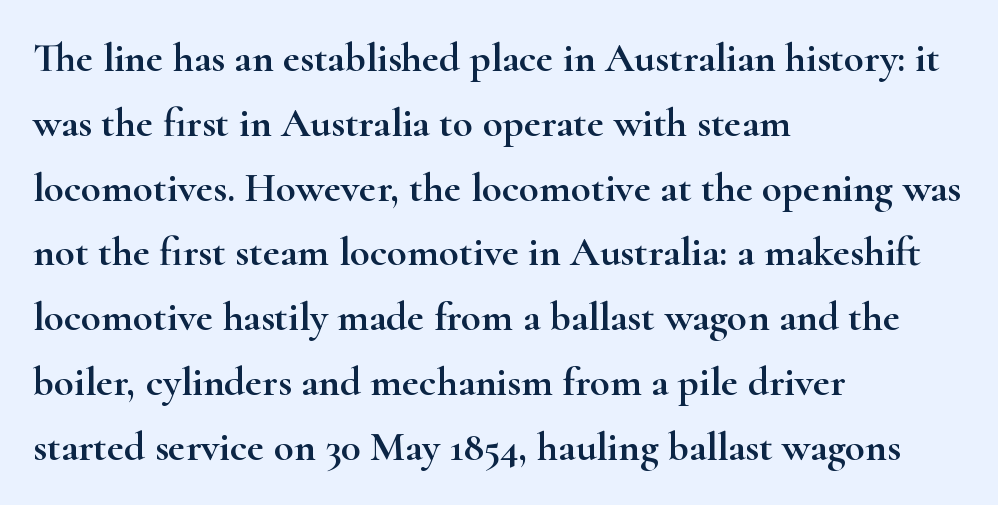
The image shows 41 px wide serif type, upright; set left-aligned, normal line spacing (1.58x), normal letter spacing, not underlined; high stroke contrast and a small x-height.
